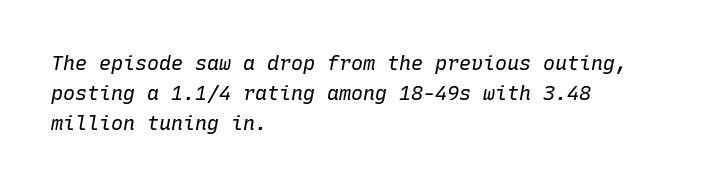
The font's italic variant was chosen for this text. A normal amount of white space separates one row of letters from the next. A bare baseline throughout the passage. One-word summary of the alignment: left. The weight would be labelled regular, book, light, or lighter still.
